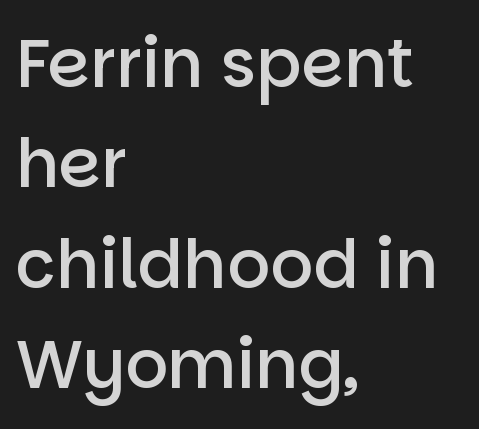
The image shows 67 px semibold sans-serif type, upright; set left-aligned, normal line spacing (1.5x), normal letter spacing, not underlined; low stroke contrast and a large x-height.
